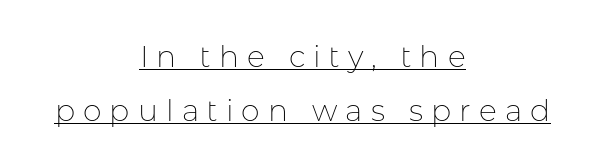
Q: Is the text bold? A: No.
Q: Is the text italic (slanted)? A: No, it is upright.
Q: Is the typeface a serif or a sans-serif typeface? A: Sans-serif.
Q: Is the text underlined? A: Yes.
Q: How is the paragraph aligned? A: Centered.
Q: Is the spacing between letters normal or unusually wide? A: Unusually wide.
Q: Width (condensed, normal, or wide)? A: Normal.
Q: Stroke contrast? A: Low.
Q: x-height? A: Medium.
Q: Monospaced? A: No.
